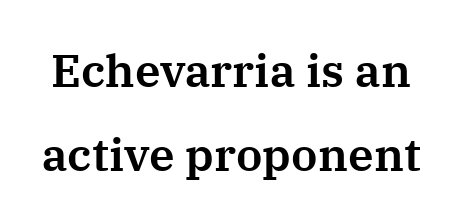
The zone under the glyphs is completely vacant. Quick note: not italic, upright. The designer went with a serif here, giving each stem small feet. Short note: letters normally spaced. Each letter keeps its own natural width here, so spacing adapts to shape.
